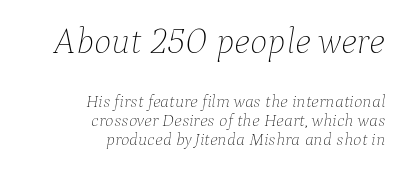
{"italic": "yes", "lean": "right", "slant_degrees": 9, "bold": "no", "weight": "thin", "width": "normal", "stroke_contrast": "low", "x_height": "medium", "monospaced": "no", "underline": "no", "align": "right", "line_spacing": "tight", "line_spacing_ratio": 1.08, "letter_spacing": "normal", "letter_spacing_em": 0.0, "larger_block": "first", "size_ratio": 2.06, "glyph_px": 37}
